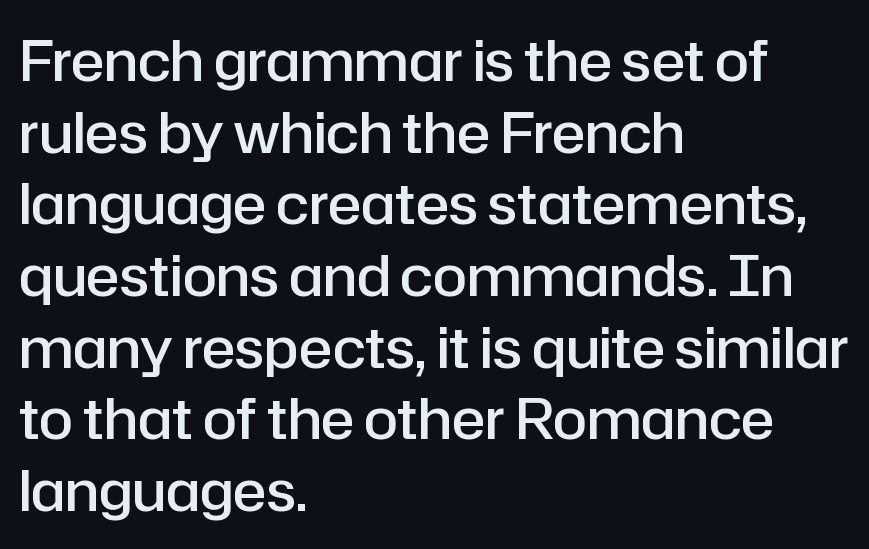
The image shows 56 px semibold sans-serif type, upright; set left-aligned, normal line spacing (1.28x), normal letter spacing, not underlined; low stroke contrast and a medium x-height.
